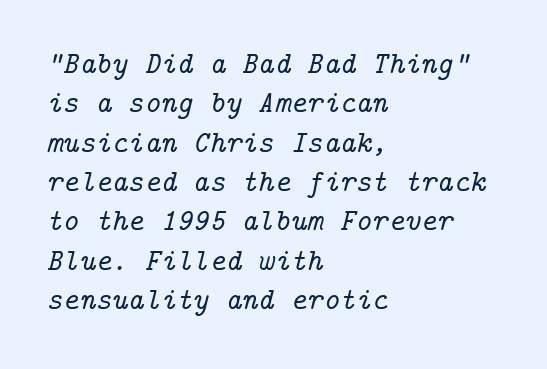
The leading is moderate, giving the passage an even texture. In terms of posture, this sample is oblique. The type is set solid horizontally, with unmodified tracking. This sample uses a serif face. If you drew a ruler down the left edge, every line would touch it.
